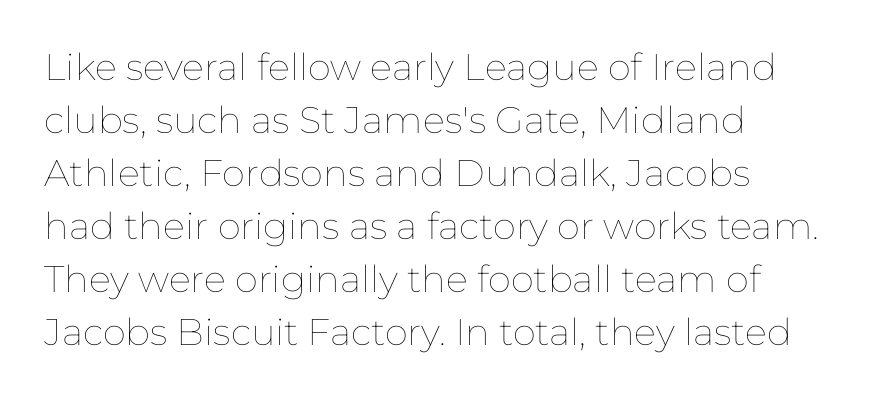
Q: Is the text bold? A: No.
Q: Is the text italic (slanted)? A: No, it is upright.
Q: Is the text underlined? A: No.
Q: How is the paragraph aligned? A: Left-aligned.
Q: Is the spacing between letters normal or unusually wide? A: Normal.
Q: Is the spacing between lines tight, normal or loose? A: Normal.
Q: Width (condensed, normal, or wide)? A: Normal.
Q: Stroke contrast? A: Low.
Q: x-height? A: Medium.
Q: Monospaced? A: No.
